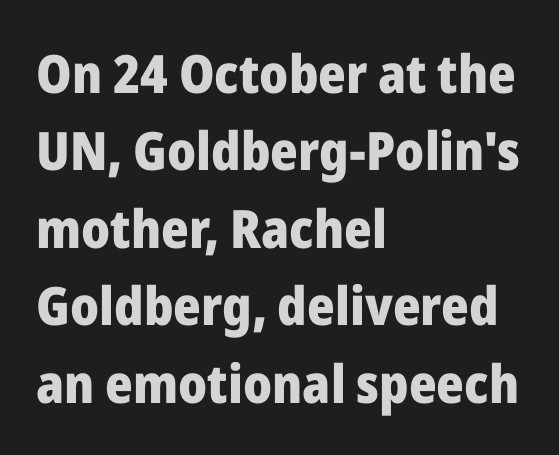
Each glyph is drawn with heavy, bold strokes. These lines were composed using upright roman letters. Just letters on the line, the space beneath them empty. Reading down the column, the eye jumps a familiar distance to each next line.
